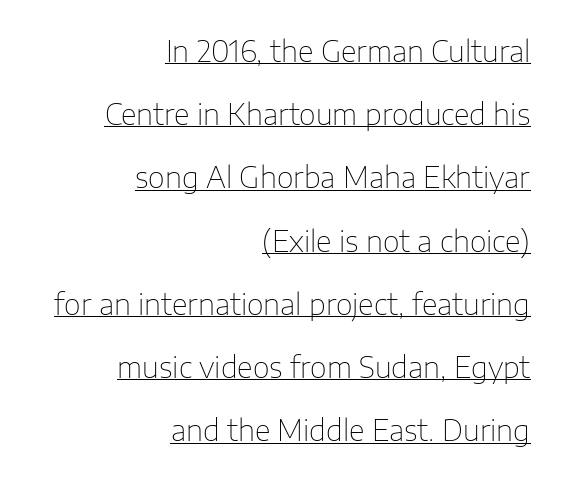
{"serif": "no", "italic": "no", "bold": "no", "weight": "thin", "width": "normal", "stroke_contrast": "low", "x_height": "medium", "monospaced": "no", "underline": "yes", "align": "right", "line_spacing": "loose", "line_spacing_ratio": 2.18, "letter_spacing": "normal", "letter_spacing_em": 0.0, "glyph_px": 29}
